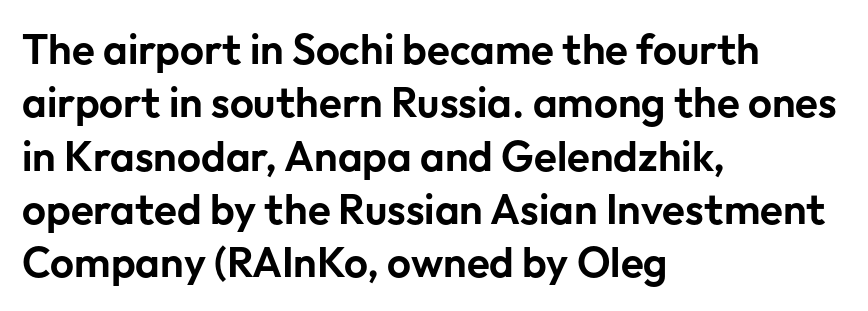
The designer left line spacing at the default. Letter spacing: default. Quick note: underline off. Notice how the stems are strictly vertical — no italics here. The passage shown is typed in a proportional face where columns would drift. The passage shown is typeset with a sans-serif family.
